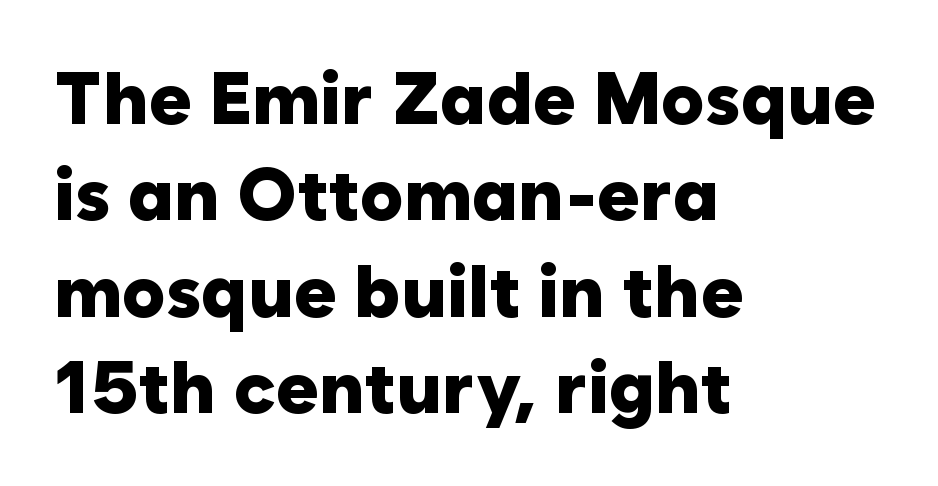
{"serif": "no", "italic": "no", "bold": "yes", "weight": "heavy", "width": "normal", "stroke_contrast": "low", "x_height": "medium", "monospaced": "no", "underline": "no", "align": "left", "line_spacing": "normal", "line_spacing_ratio": 1.32, "letter_spacing": "normal", "letter_spacing_em": 0.0, "glyph_px": 73}
